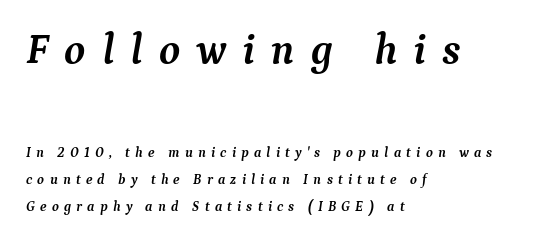
The image shows 43 px semibold serif type, italic (leaning right); set left-aligned, loose line spacing (1.94x), unusually wide letter spacing (+0.37 em), not underlined; the first (top) block is 3.07x larger; medium stroke contrast and a medium x-height.
